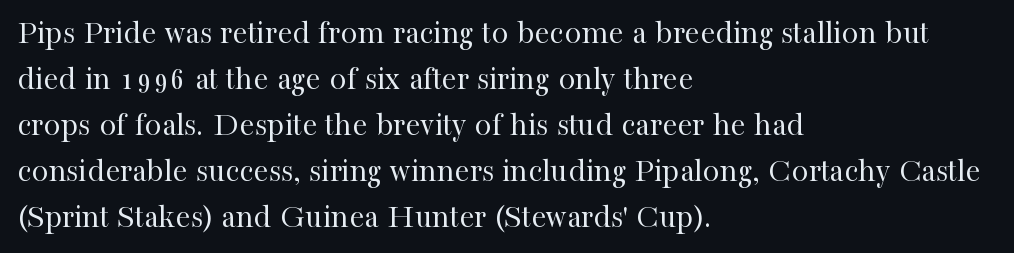
{"serif": "yes", "italic": "no", "bold": "no", "weight": "regular", "width": "normal", "stroke_contrast": "high", "x_height": "medium", "monospaced": "no", "underline": "no", "align": "left", "line_spacing": "normal", "line_spacing_ratio": 1.35, "letter_spacing": "normal", "letter_spacing_em": 0.0, "glyph_px": 34}
